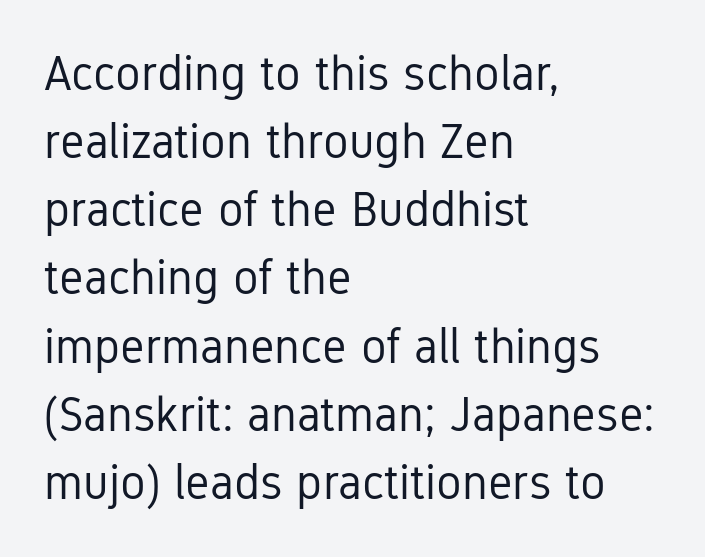
Q: Is the text bold? A: No.
Q: Is the text italic (slanted)? A: No, it is upright.
Q: Is the typeface a serif or a sans-serif typeface? A: Sans-serif.
Q: Is the text underlined? A: No.
Q: How is the paragraph aligned? A: Left-aligned.
Q: Is the spacing between letters normal or unusually wide? A: Normal.
Q: Is the spacing between lines tight, normal or loose? A: Normal.
Q: Width (condensed, normal, or wide)? A: Condensed.
Q: Stroke contrast? A: Low.
Q: x-height? A: Medium.
Q: Monospaced? A: No.
